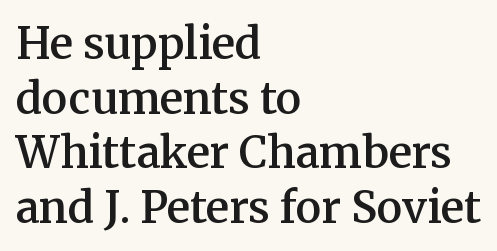
Q: Is the text bold? A: Semi-bold.
Q: Is the text italic (slanted)? A: No, it is upright.
Q: Is the typeface a serif or a sans-serif typeface? A: Serif.
Q: Is the text underlined? A: No.
Q: How is the paragraph aligned? A: Left-aligned.
Q: Is the spacing between letters normal or unusually wide? A: Normal.
Q: Is the spacing between lines tight, normal or loose? A: Normal.
Q: Width (condensed, normal, or wide)? A: Normal.
Q: Stroke contrast? A: Medium.
Q: x-height? A: Medium.
Q: Monospaced? A: No.
